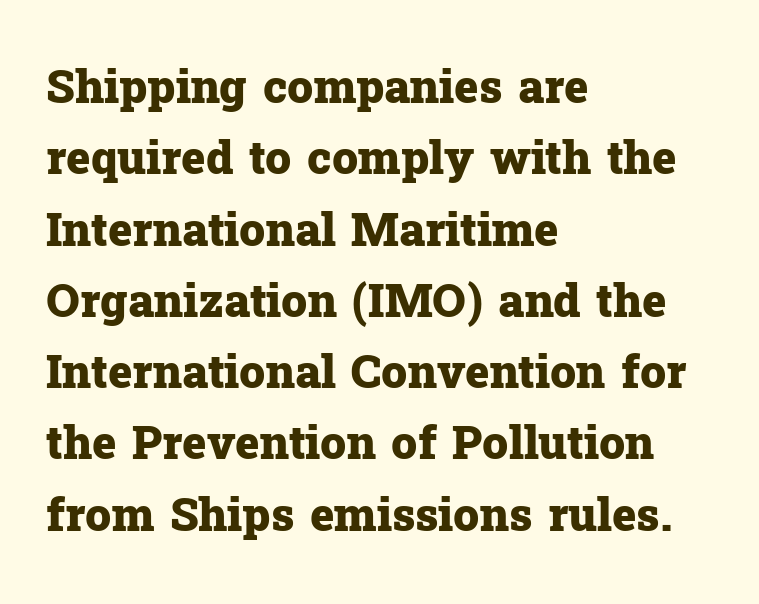
The image shows 46 px heavy serif type, upright; set left-aligned, normal line spacing (1.55x), normal letter spacing, not underlined; low stroke contrast and a medium x-height.
